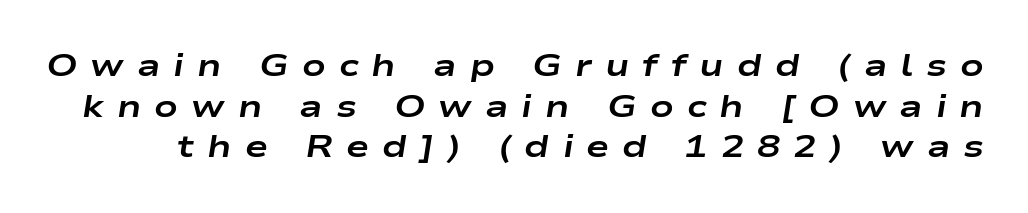
The image shows 31 px bold, wide type, italic (leaning right); set normal line spacing (1.31x), unusually wide letter spacing (+0.42 em), not underlined; low stroke contrast and a medium x-height.
